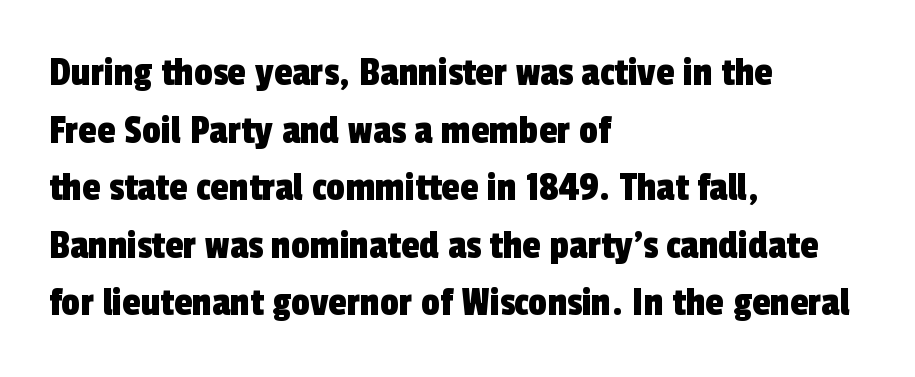
Looks like regular typesetting: each glyph gets only the width it needs. Baseline-to-baseline distance is the conventional proportion of letter height. There is no visible air inserted between adjacent glyphs. No word sits above an underline. The characters display no serif detailing; their extremities are plain. A classic flush-left, rag-right setting is used for this passage.
